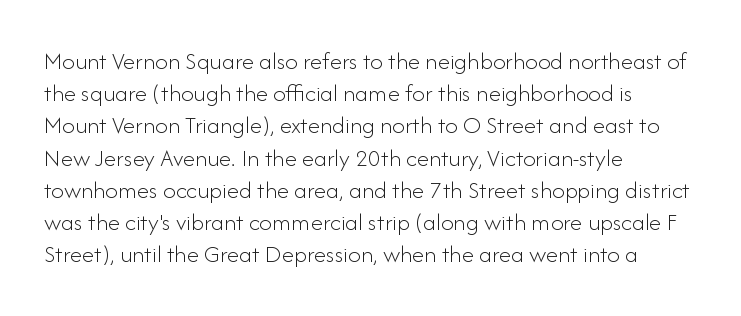
The image shows 25 px text type, upright; set left-aligned, normal line spacing (1.29x), normal letter spacing, not underlined.
